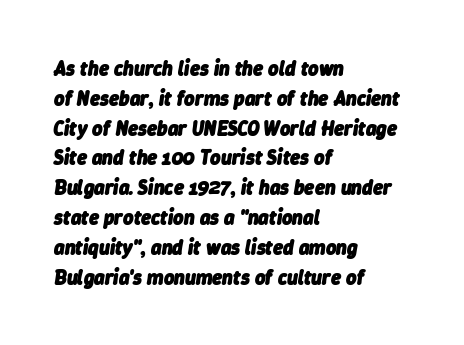
The image shows 20 px bold type, italic (leaning right); set left-aligned, normal line spacing (1.49x), normal letter spacing, not underlined.
